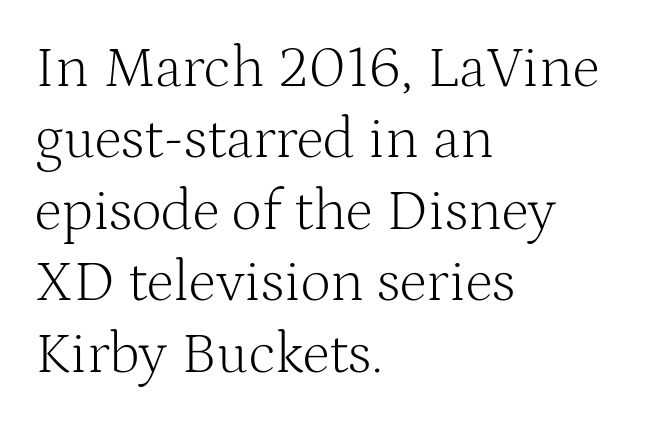
{"serif": "yes", "italic": "no", "bold": "no", "weight": "light", "width": "normal", "stroke_contrast": "medium", "x_height": "medium", "monospaced": "no", "underline": "no", "align": "left", "line_spacing_ratio": 1.21, "letter_spacing": "normal", "letter_spacing_em": 0.0, "glyph_px": 59}
